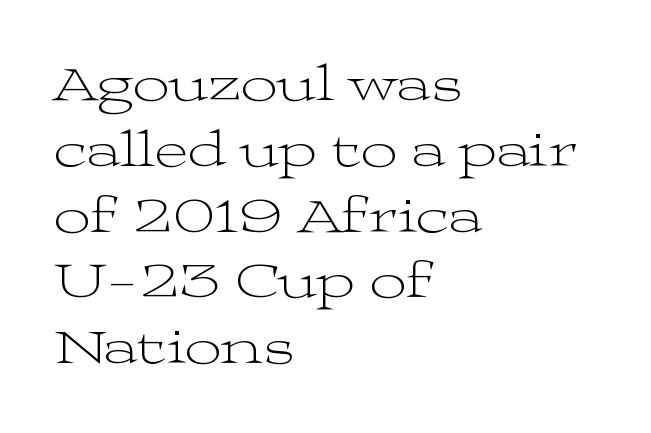
Q: Is the text bold? A: No.
Q: Is the text italic (slanted)? A: No, it is upright.
Q: Is the typeface a serif or a sans-serif typeface? A: Serif.
Q: Is the text underlined? A: No.
Q: How is the paragraph aligned? A: Left-aligned.
Q: Is the spacing between letters normal or unusually wide? A: Normal.
Q: Is the spacing between lines tight, normal or loose? A: Normal.
Q: Width (condensed, normal, or wide)? A: Wide.
Q: Stroke contrast? A: Medium.
Q: x-height? A: Medium.
Q: Monospaced? A: No.
